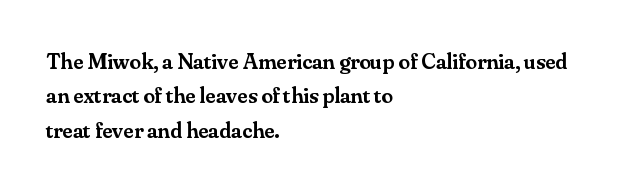
The image shows 23 px text type, upright; set left-aligned, normal line spacing (1.5x), normal letter spacing, not underlined.
